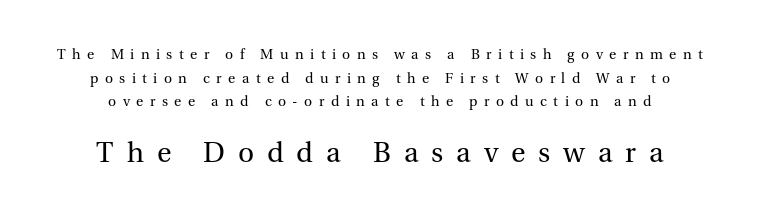
Q: Is the text bold? A: No.
Q: Is the text italic (slanted)? A: No, it is upright.
Q: Is the typeface a serif or a sans-serif typeface? A: Serif.
Q: Is the text underlined? A: No.
Q: Is the spacing between letters normal or unusually wide? A: Unusually wide.
Q: Is the spacing between lines tight, normal or loose? A: Normal.
Q: Which block of text is set in a larger size, the first (top) or the second (bottom)? A: The second (bottom) one.
Q: Width (condensed, normal, or wide)? A: Normal.
Q: Stroke contrast? A: Medium.
Q: x-height? A: Medium.
Q: Monospaced? A: No.
